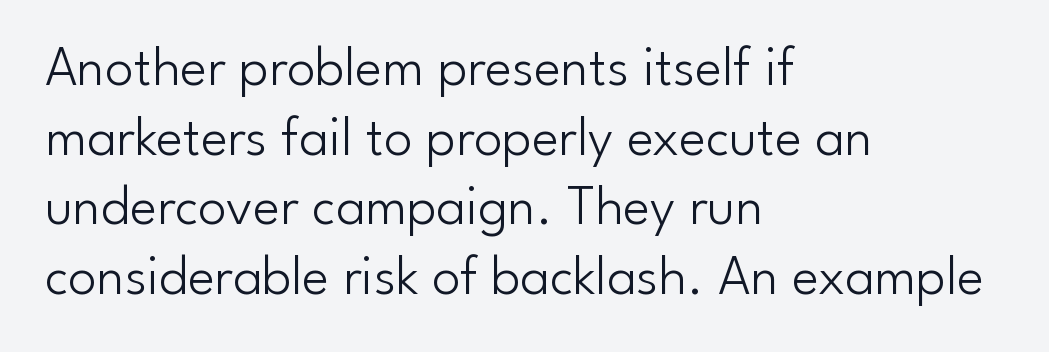
Q: Is the text bold? A: No.
Q: Is the text italic (slanted)? A: No, it is upright.
Q: Is the typeface a serif or a sans-serif typeface? A: Sans-serif.
Q: Is the text underlined? A: No.
Q: How is the paragraph aligned? A: Left-aligned.
Q: Is the spacing between letters normal or unusually wide? A: Normal.
Q: Width (condensed, normal, or wide)? A: Normal.
Q: Stroke contrast? A: Low.
Q: x-height? A: Small.
Q: Monospaced? A: No.
